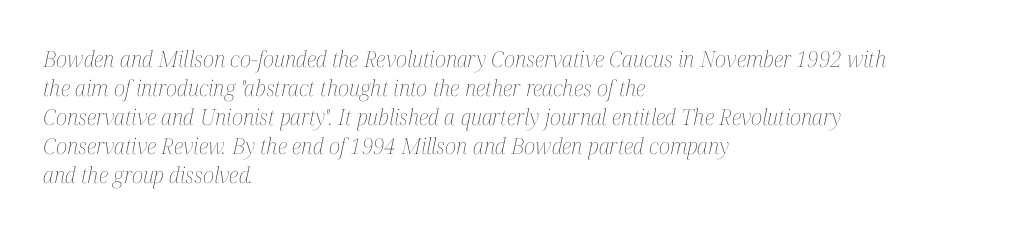
{"italic": "yes", "lean": "right", "slant_degrees": 12, "bold": "no", "underline": "no", "align": "left", "line_spacing": "normal", "line_spacing_ratio": 1.32, "letter_spacing": "normal", "letter_spacing_em": 0.0, "glyph_px": 22}
